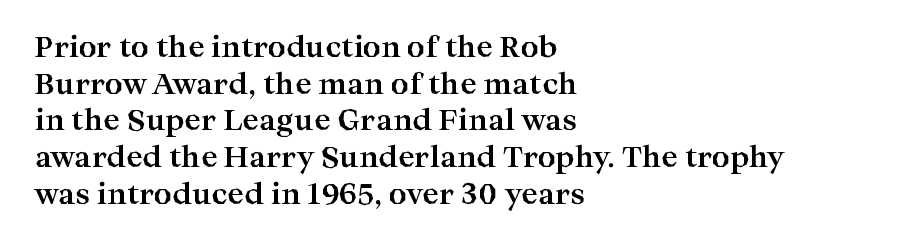
The image shows 28 px bold, wide serif type, upright; set left-aligned, normal line spacing (1.31x), normal letter spacing, not underlined; high stroke contrast and a medium x-height.
